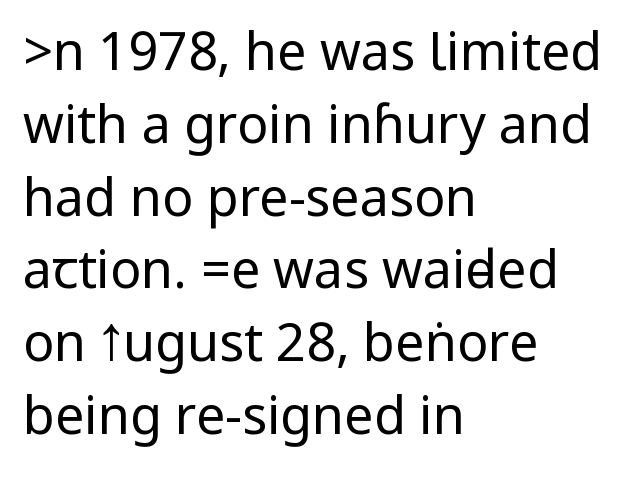
The image shows 52 px regular-weight, condensed sans-serif type, upright; set left-aligned, normal line spacing (1.4x), normal letter spacing, not underlined; low stroke contrast.
